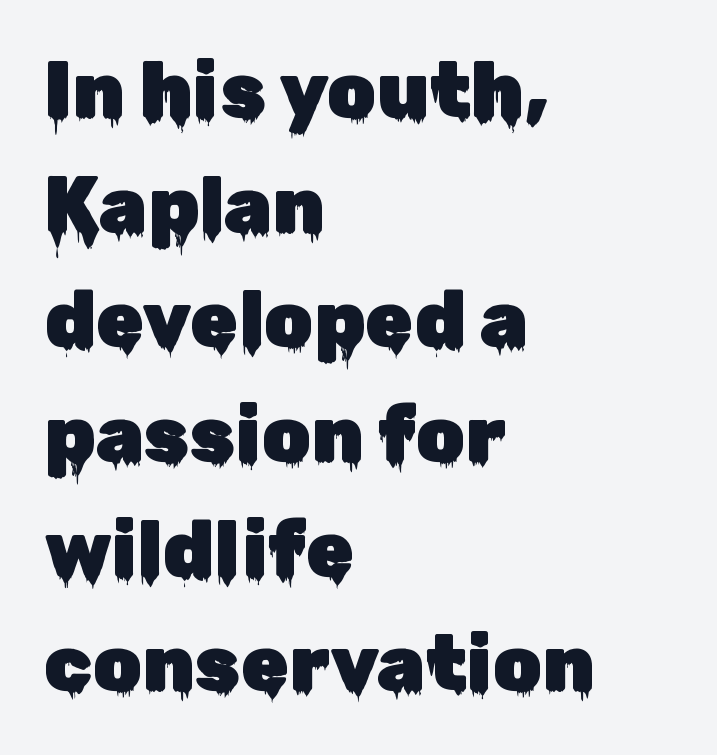
Designer's note — italics off, roman on. Grotesque or geometric, the face here clearly has no serifs. Horizontal bands of white between lines are of average thickness. Does extra space separate the letters? No, they use regular spacing.
